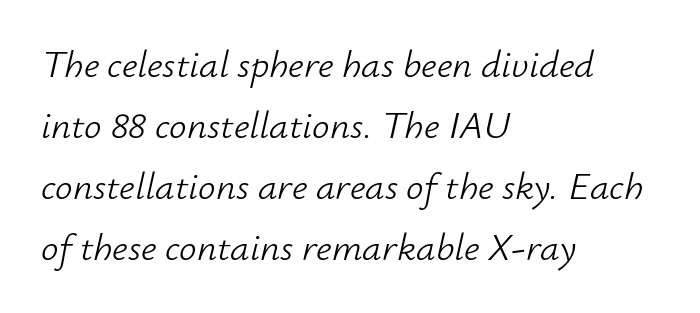
Students, note that the glyphs here touch the page at normal intervals. The rendering uses a moderate line-height, typical for paragraphs. These lines are rendered in a variable-pitch font. Nothing heavy about these letters — not bold at all. The whole block is typeset with a tilt.
